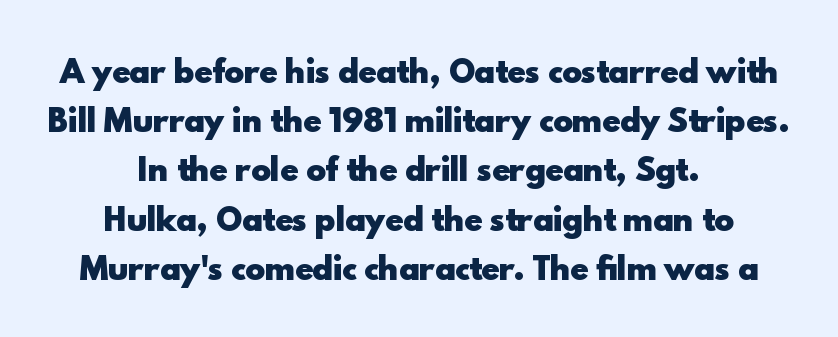
Pretty heavy lettering here — definitely bold. Classification — sans serif. These lines stack symmetrically, like a column narrowing and widening about its center. Note the varied advance widths — an 'i' is clearly narrower than an 'm'. These lines sit exactly where default settings would place them.
